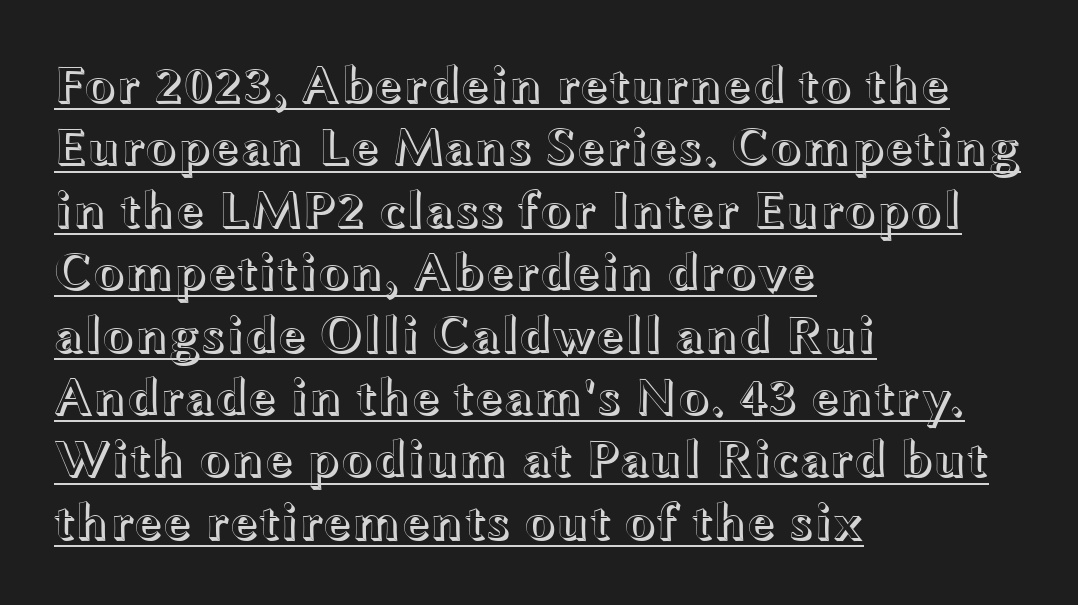
Q: Is the text italic (slanted)? A: No, it is upright.
Q: Is the text underlined? A: Yes.
Q: How is the paragraph aligned? A: Left-aligned.
Q: Is the spacing between letters normal or unusually wide? A: Normal.
Q: Width (condensed, normal, or wide)? A: Wide.
Q: x-height? A: Medium.
Q: Monospaced? A: No.
